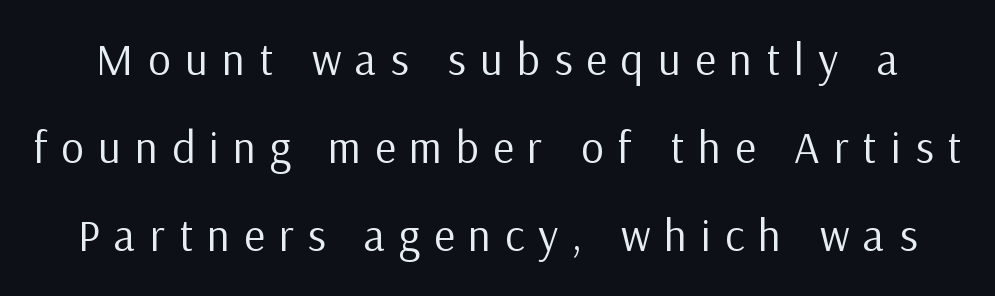
Designer's note — italics off, roman on. Caption: expanded tracking, letters set apart. Letters have the restrained weight of plain body copy at most. Regarding serifs, this sample does without them. Each letter keeps its own natural width here, so spacing adapts to shape. Loosely led — the rows are spread out.
